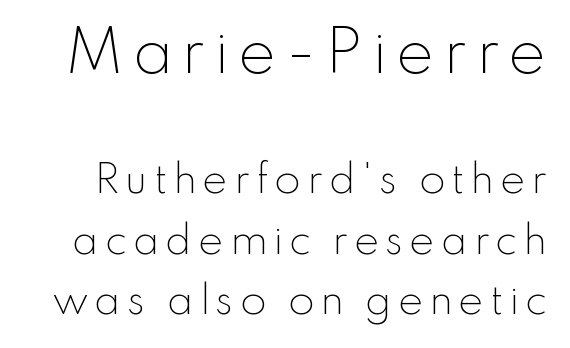
{"serif": "no", "italic": "no", "bold": "no", "weight": "light", "width": "normal", "stroke_contrast": "low", "x_height": "small", "monospaced": "no", "underline": "no", "line_spacing": "normal", "line_spacing_ratio": 1.6, "larger_block": "first", "size_ratio": 1.5, "glyph_px": 57}
